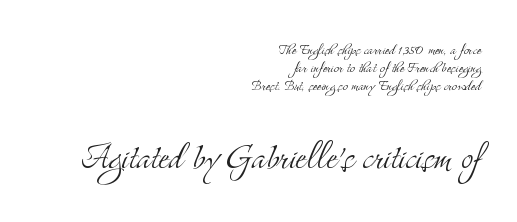
{"serif": "yes", "bold": "no", "weight": "light", "width": "condensed", "stroke_contrast": "medium", "x_height": "small", "monospaced": "no", "underline": "no", "align": "right", "line_spacing": "tight", "line_spacing_ratio": 1.0, "letter_spacing": "normal", "letter_spacing_em": 0.0, "larger_block": "second", "size_ratio": 2.5, "glyph_px": 45}
